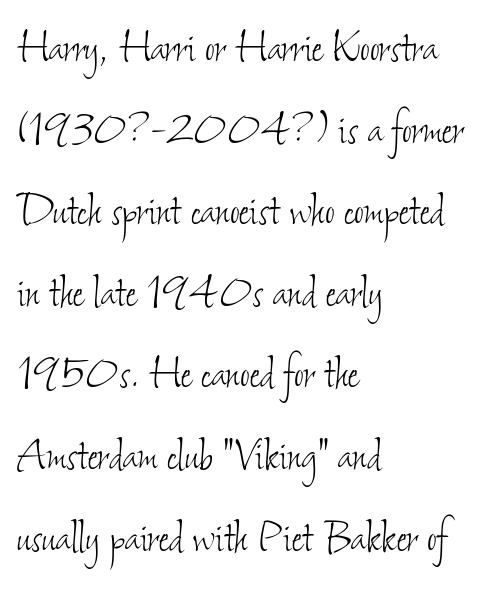
The image shows 53 px thin, condensed type; set left-aligned, normal line spacing (1.54x), normal letter spacing, not underlined; low stroke contrast and a small x-height.
